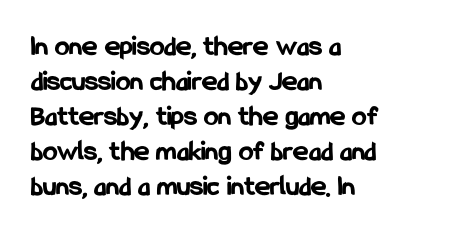
The image shows 29 px bold, condensed sans-serif type, upright; set left-aligned, line spacing 1.21x, normal letter spacing, not underlined; low stroke contrast and a medium x-height.
